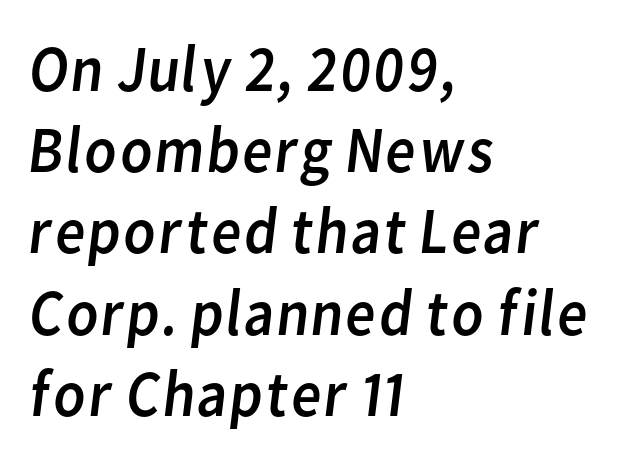
Only glyphs here, with clear space below each row. Observe the absence of serifs on each vertical stroke in this sample. Inter-character spacing is left at the font's built-in metrics. These glyphs show unthickened strokes, regular width or finer. Looks like regular typesetting: each glyph gets only the width it needs.
